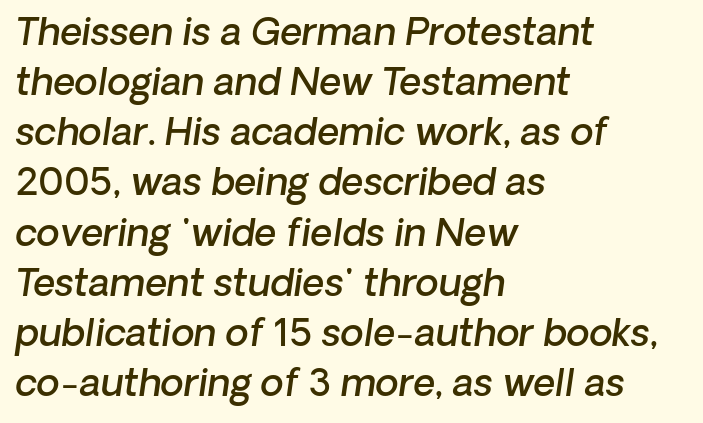
The image shows 38 px semibold sans-serif type; set left-aligned, normal line spacing (1.32x), normal letter spacing, not underlined; low stroke contrast and a medium x-height.
